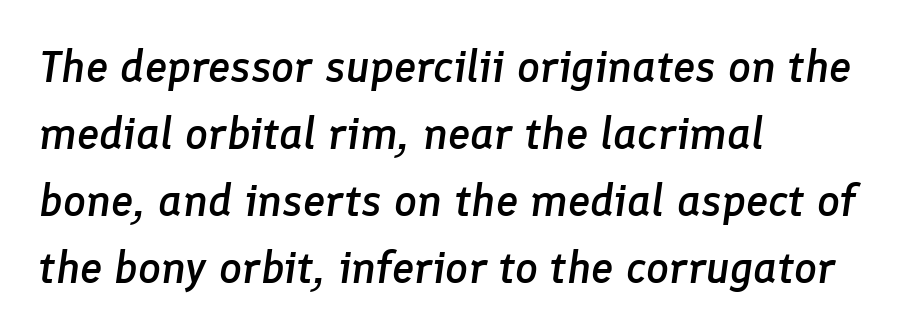
Q: Is the text bold? A: Semi-bold.
Q: Is the text italic (slanted)? A: Yes, it leans right by about 8 degrees.
Q: Is the text underlined? A: No.
Q: How is the paragraph aligned? A: Left-aligned.
Q: Is the spacing between letters normal or unusually wide? A: Normal.
Q: Is the spacing between lines tight, normal or loose? A: Normal.
Q: Width (condensed, normal, or wide)? A: Normal.
Q: Stroke contrast? A: Low.
Q: x-height? A: Medium.
Q: Monospaced? A: No.
